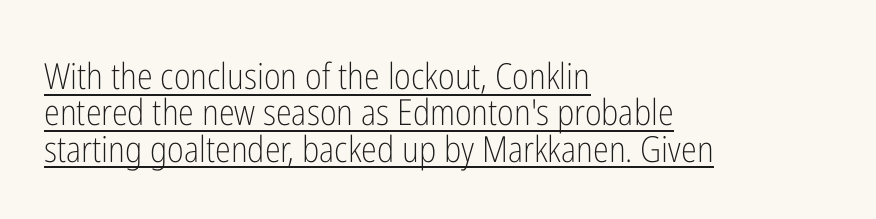
The typeface has the unassuming heft of standard copy or less. The sample's only ornament is a line tracing under the words. If you drew a ruler down the left edge, every line would touch it. Designer's note — italics off, roman on. Looks like regular typesetting: each glyph gets only the width it needs.
